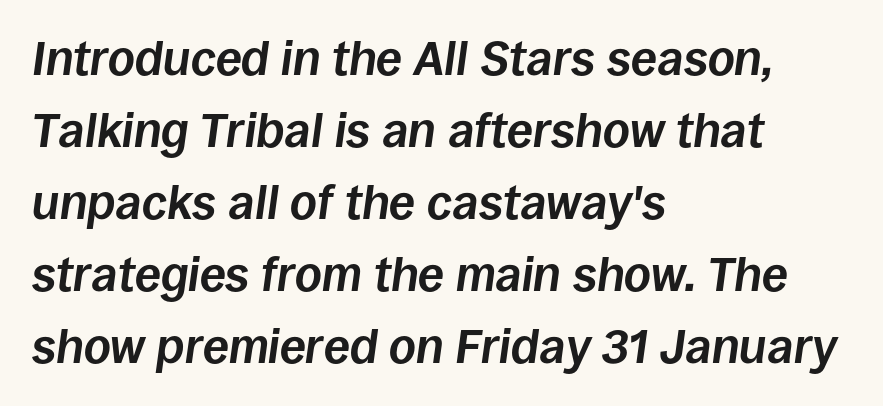
{"italic": "yes", "lean": "right", "slant_degrees": 8, "bold": "yes", "weight": "bold", "width": "normal", "stroke_contrast": "low", "x_height": "large", "monospaced": "no", "underline": "no", "align": "left", "line_spacing": "normal", "line_spacing_ratio": 1.53, "letter_spacing": "normal", "letter_spacing_em": 0.0, "glyph_px": 47}
